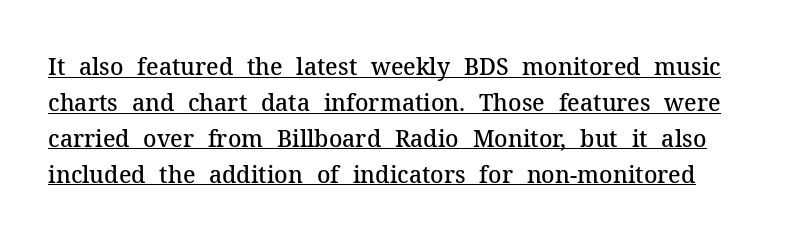
{"italic": "no", "bold": "semi", "underline": "yes", "line_spacing": "normal", "line_spacing_ratio": 1.56, "letter_spacing": "normal", "letter_spacing_em": 0.0, "glyph_px": 23}
